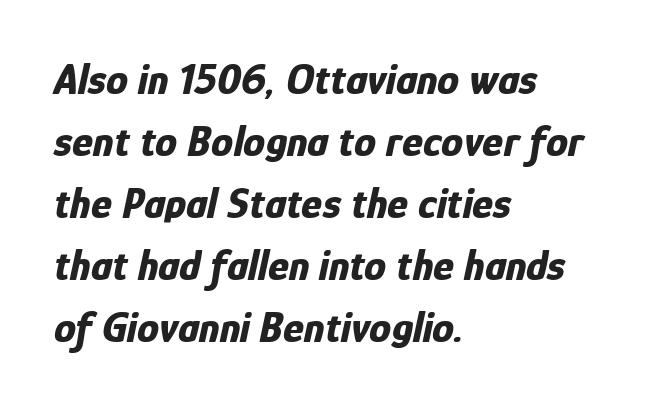
Q: Is the text bold? A: Yes.
Q: Is the text italic (slanted)? A: Yes, it leans right by about 12 degrees.
Q: Is the text underlined? A: No.
Q: How is the paragraph aligned? A: Left-aligned.
Q: Is the spacing between letters normal or unusually wide? A: Normal.
Q: Is the spacing between lines tight, normal or loose? A: Normal.
Q: Width (condensed, normal, or wide)? A: Condensed.
Q: Stroke contrast? A: Low.
Q: x-height? A: Medium.
Q: Monospaced? A: No.
